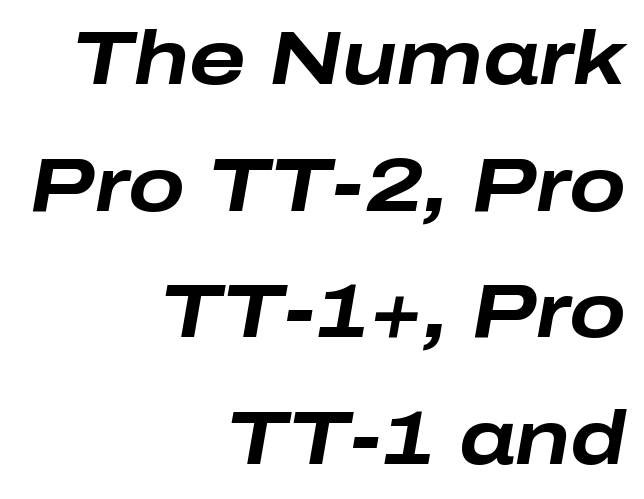
The image shows 75 px bold, wide type, italic (leaning right); set right-aligned, normal line spacing (1.69x), normal letter spacing, not underlined; low stroke contrast and a medium x-height.
